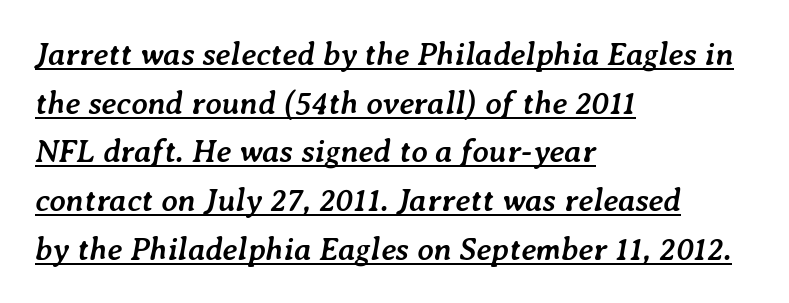
Q: Is the text bold? A: Yes.
Q: Is the text italic (slanted)? A: Yes, it leans right by about 7 degrees.
Q: Is the text underlined? A: Yes.
Q: How is the paragraph aligned? A: Left-aligned.
Q: Is the spacing between letters normal or unusually wide? A: Normal.
Q: Is the spacing between lines tight, normal or loose? A: Normal.
Q: Width (condensed, normal, or wide)? A: Normal.
Q: Stroke contrast? A: Low.
Q: x-height? A: Medium.
Q: Monospaced? A: No.
